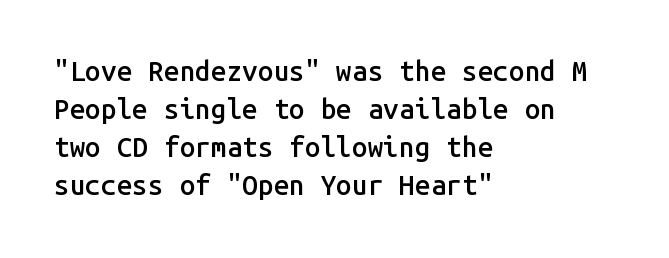
{"serif": "no", "italic": "no", "bold": "semi", "weight": "semibold", "width": "normal", "stroke_contrast": "low", "x_height": "medium", "monospaced": "yes", "underline": "no", "align": "left", "line_spacing": "normal", "line_spacing_ratio": 1.36, "letter_spacing": "normal", "letter_spacing_em": 0.0, "glyph_px": 28}
